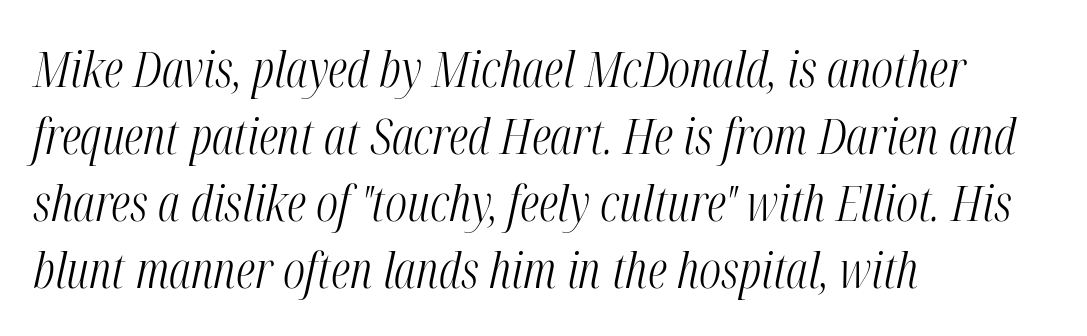
Q: Is the text bold? A: No.
Q: Is the text italic (slanted)? A: Yes, it leans right by about 12 degrees.
Q: Is the text underlined? A: No.
Q: How is the paragraph aligned? A: Left-aligned.
Q: Is the spacing between letters normal or unusually wide? A: Normal.
Q: Is the spacing between lines tight, normal or loose? A: Normal.
Q: Width (condensed, normal, or wide)? A: Condensed.
Q: Stroke contrast? A: Medium.
Q: x-height? A: Medium.
Q: Monospaced? A: No.
